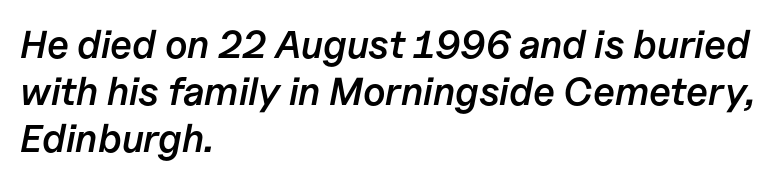
Q: Is the text bold? A: Semi-bold.
Q: Is the text italic (slanted)? A: Yes, it leans right by about 11 degrees.
Q: Is the text underlined? A: No.
Q: How is the paragraph aligned? A: Left-aligned.
Q: Is the spacing between letters normal or unusually wide? A: Normal.
Q: Width (condensed, normal, or wide)? A: Normal.
Q: Stroke contrast? A: Low.
Q: x-height? A: Medium.
Q: Monospaced? A: No.
